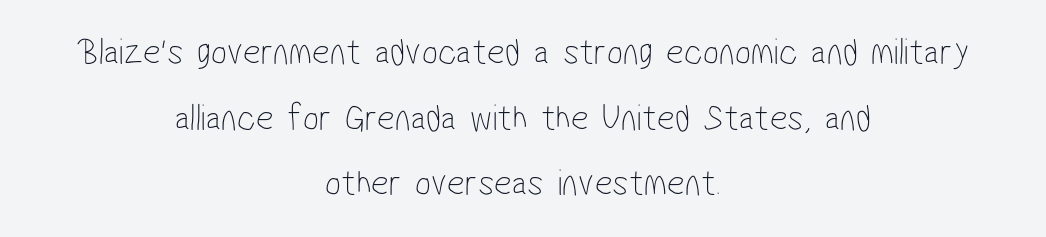
{"serif": "no", "bold": "no", "weight": "thin", "width": "condensed", "stroke_contrast": "low", "x_height": "medium", "monospaced": "no", "underline": "no", "align": "center", "line_spacing_ratio": 1.73, "letter_spacing": "normal", "letter_spacing_em": 0.0, "glyph_px": 38}
